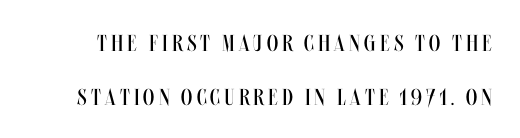
Q: Is the text bold? A: No.
Q: Is the text italic (slanted)? A: No, it is upright.
Q: Is the text underlined? A: No.
Q: Is the spacing between lines tight, normal or loose? A: Loose.
